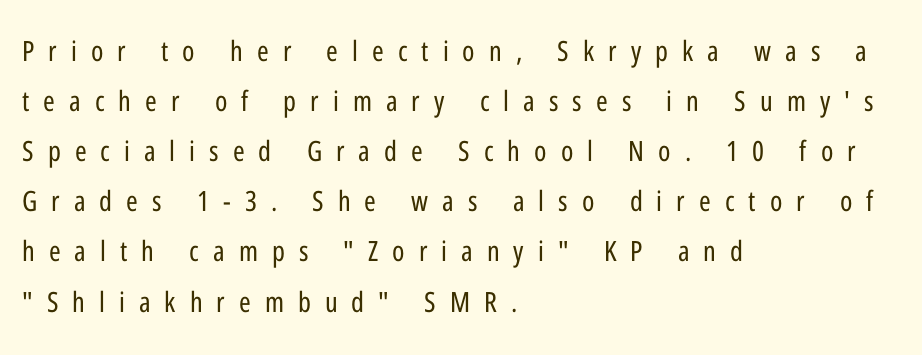
The image shows 28 px regular-weight, condensed sans-serif type, upright; set left-aligned, line spacing 1.79x, unusually wide letter spacing (+0.5 em), not underlined; low stroke contrast and a medium x-height.
